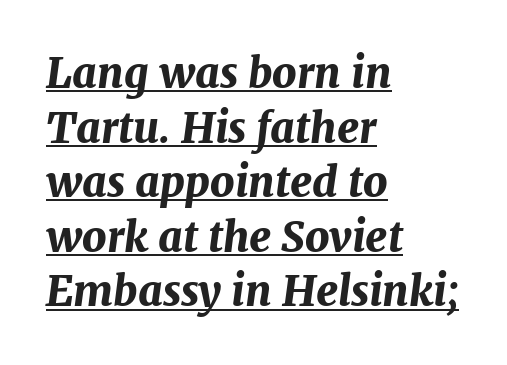
Q: Is the text bold? A: Yes.
Q: Is the text italic (slanted)? A: Yes, it leans right by about 7 degrees.
Q: Is the text underlined? A: Yes.
Q: How is the paragraph aligned? A: Left-aligned.
Q: Is the spacing between letters normal or unusually wide? A: Normal.
Q: Is the spacing between lines tight, normal or loose? A: Normal.
Q: Width (condensed, normal, or wide)? A: Normal.
Q: Stroke contrast? A: Medium.
Q: x-height? A: Medium.
Q: Monospaced? A: No.
